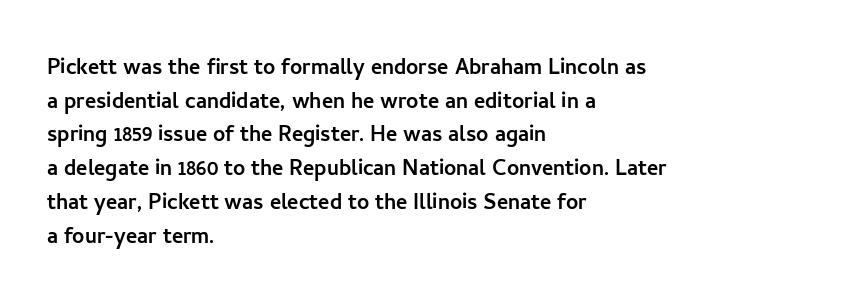
Q: Is the text italic (slanted)? A: No, it is upright.
Q: Is the text underlined? A: No.
Q: How is the paragraph aligned? A: Left-aligned.
Q: Is the spacing between letters normal or unusually wide? A: Normal.
Q: Is the spacing between lines tight, normal or loose? A: Normal.
